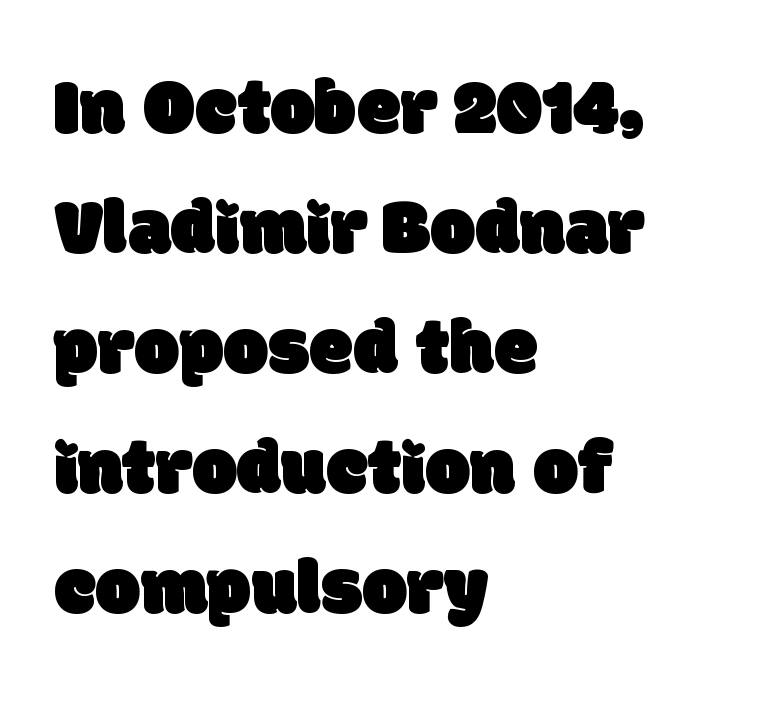
{"serif": "no", "width": "normal", "stroke_contrast": "low", "x_height": "large", "monospaced": "no", "underline": "no", "align": "left", "line_spacing": "normal", "line_spacing_ratio": 1.52, "letter_spacing": "normal", "letter_spacing_em": 0.0, "glyph_px": 79}
